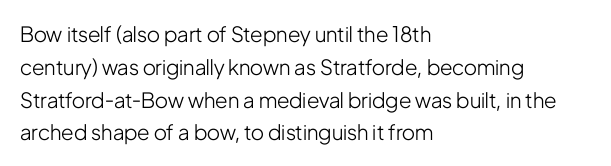
{"italic": "no", "bold": "no", "underline": "no", "align": "left", "line_spacing": "normal", "line_spacing_ratio": 1.56, "letter_spacing": "normal", "letter_spacing_em": 0.0, "glyph_px": 21}
